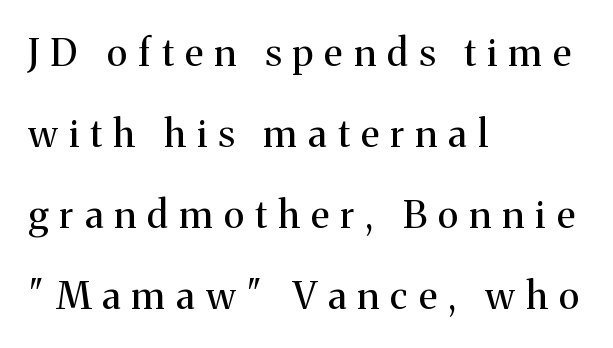
The image shows 38 px regular-weight serif type, upright; set left-aligned, loose line spacing (2.13x), unusually wide letter spacing (+0.3 em), not underlined; medium stroke contrast and a medium x-height.
